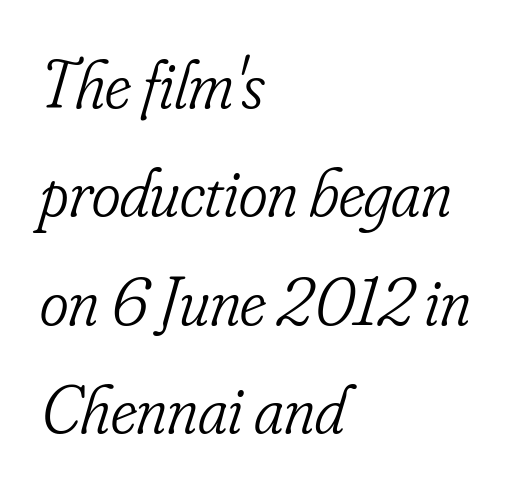
What's the leading like? Ordinary, nothing unusual. Note the varied advance widths — an 'i' is clearly narrower than an 'm'. What kind of face is this? One with serifs. Bold? No — there's no thickening of the strokes.
